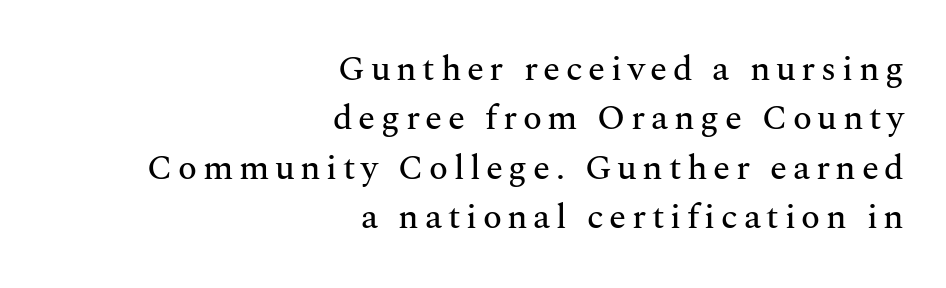
Decoration check: the copy has no underline. Every row of glyphs terminates at an identical x-position on the right. The specimen reads as upright at a glance. Line spacing here is normal.
